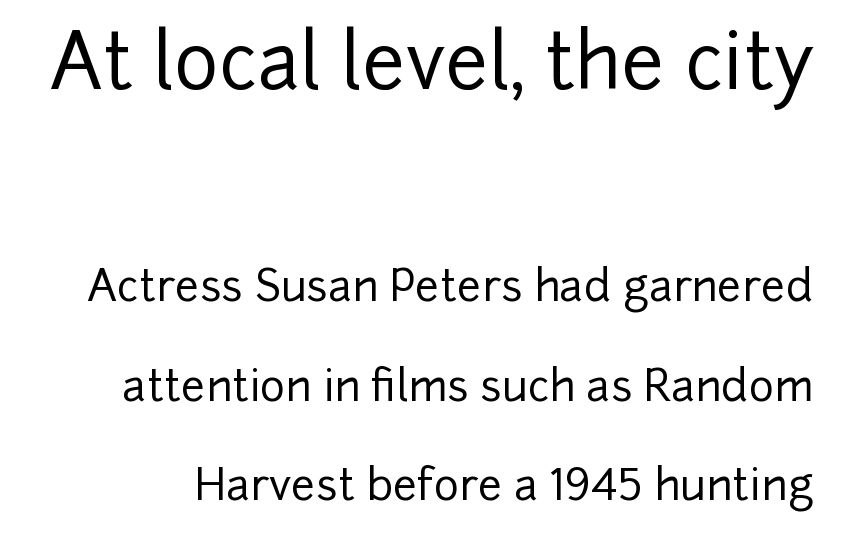
The designer dialed line spacing up above the default. The lettering stays uniformly vertical, giving the passage a roman look. Type style note: lacks serifs. Spacing verdict: proportional, widths tailored to each character. Is the lower block the larger one? No — the upper block carries the bigger type.
